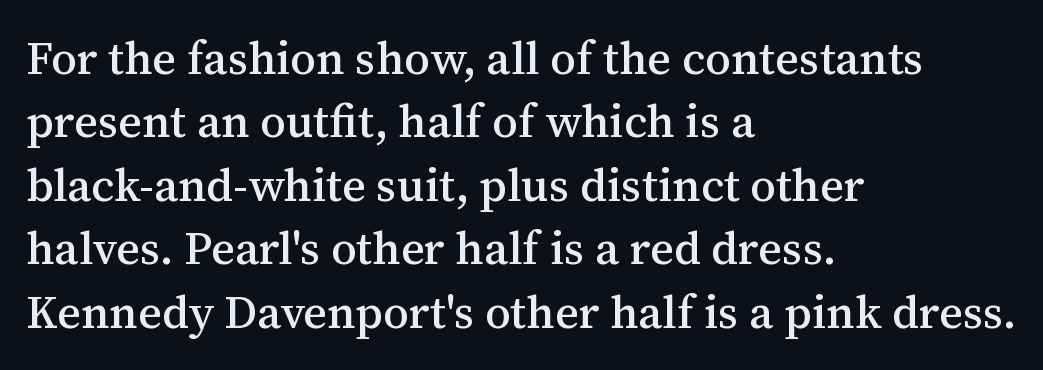
Q: Is the text italic (slanted)? A: No, it is upright.
Q: Is the typeface a serif or a sans-serif typeface? A: Serif.
Q: Is the text underlined? A: No.
Q: How is the paragraph aligned? A: Left-aligned.
Q: Is the spacing between letters normal or unusually wide? A: Normal.
Q: Is the spacing between lines tight, normal or loose? A: Normal.
Q: Width (condensed, normal, or wide)? A: Normal.
Q: Stroke contrast? A: Medium.
Q: x-height? A: Medium.
Q: Monospaced? A: No.
